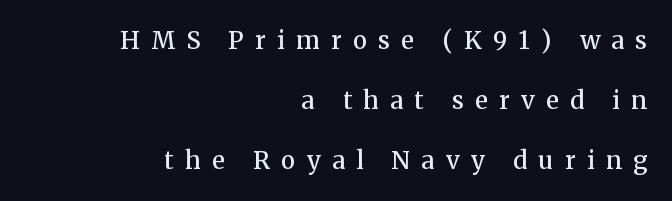
{"italic": "no", "bold": "semi", "underline": "no", "align": "right", "line_spacing": "loose", "line_spacing_ratio": 2.5, "letter_spacing": "wide", "letter_spacing_em": 0.48, "glyph_px": 24}
